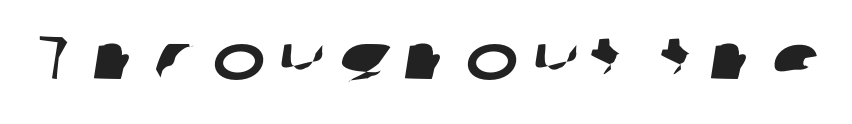
{"serif": "no", "width": "wide", "stroke_contrast": "low", "x_height": "medium", "monospaced": "no", "underline": "no", "letter_spacing": "wide", "letter_spacing_em": 0.21, "glyph_px": 63}
